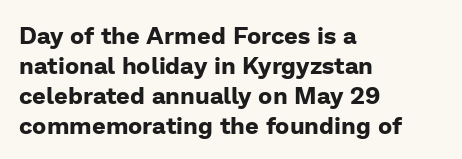
Q: Is the text bold? A: Yes.
Q: Is the text italic (slanted)? A: No, it is upright.
Q: Is the text underlined? A: No.
Q: How is the paragraph aligned? A: Left-aligned.
Q: Is the spacing between letters normal or unusually wide? A: Normal.
Q: Is the spacing between lines tight, normal or loose? A: Normal.
